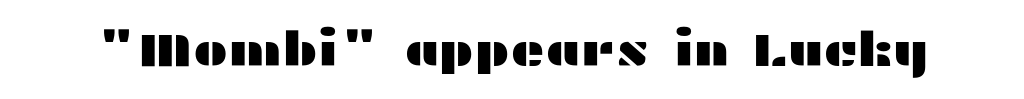
The image shows 47 px wide sans-serif type, upright; set normal letter spacing, not underlined; medium stroke contrast and a medium x-height.
